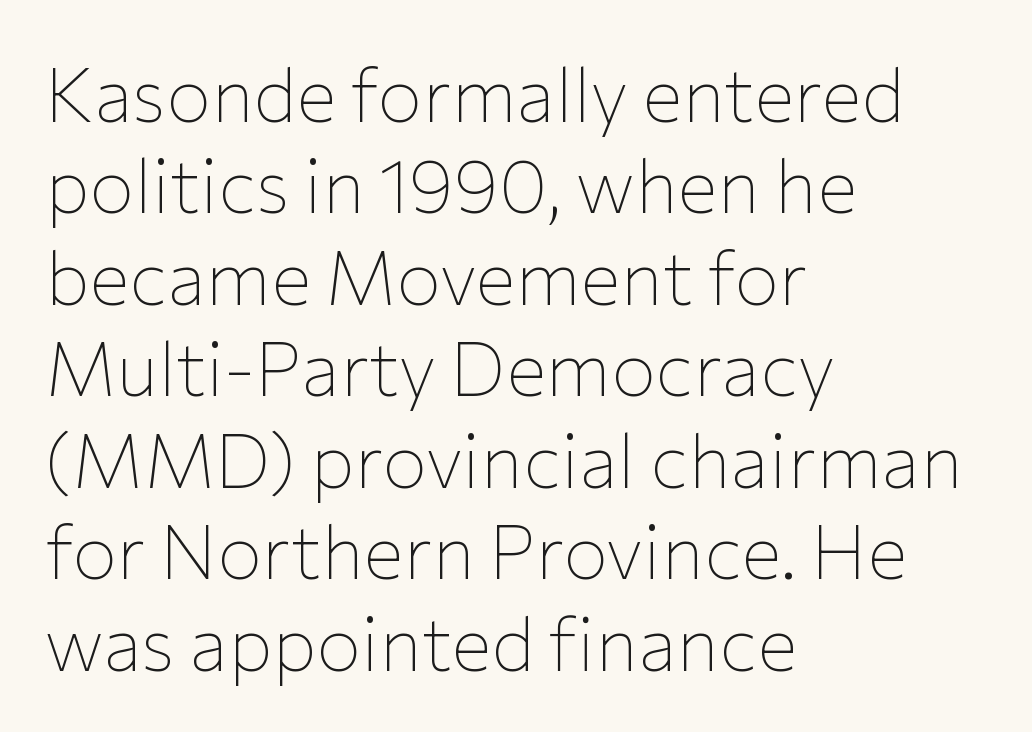
{"serif": "no", "italic": "no", "bold": "no", "weight": "thin", "width": "normal", "stroke_contrast": "low", "x_height": "medium", "monospaced": "no", "underline": "no", "align": "left", "line_spacing_ratio": 1.22, "letter_spacing": "normal", "letter_spacing_em": 0.0, "glyph_px": 75}
